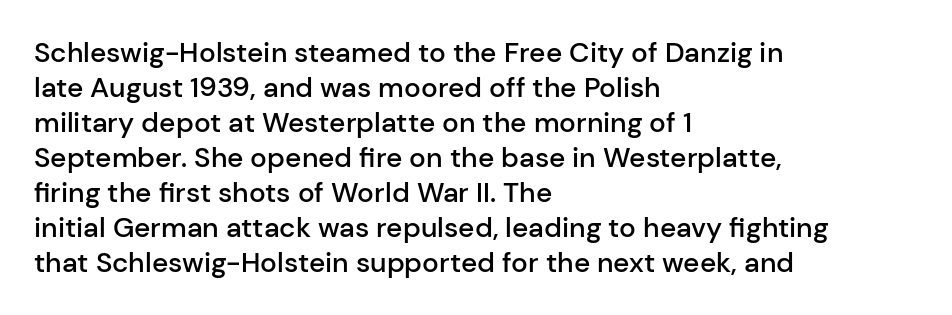
The lines sit at an ordinary, default distance from one another. This rendering features lettering with no underline. Inter-character spacing is left at the font's built-in metrics. Proportional: the letters do not fall into vertical columns. How heavy is the stroke? Medium-heavy — a semibold, shy of bold. The specimen reads as upright at a glance.
